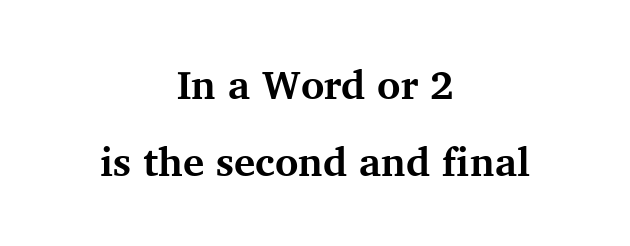
Q: Is the text bold? A: Yes.
Q: Is the text italic (slanted)? A: No, it is upright.
Q: Is the typeface a serif or a sans-serif typeface? A: Serif.
Q: Is the text underlined? A: No.
Q: How is the paragraph aligned? A: Centered.
Q: Is the spacing between letters normal or unusually wide? A: Normal.
Q: Is the spacing between lines tight, normal or loose? A: Loose.
Q: Width (condensed, normal, or wide)? A: Normal.
Q: Stroke contrast? A: Medium.
Q: x-height? A: Medium.
Q: Monospaced? A: No.
